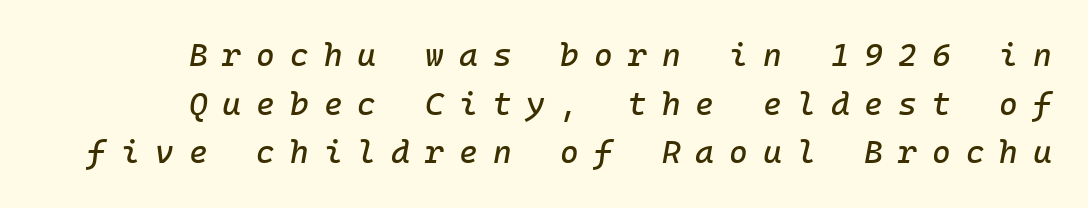
{"italic": "yes", "lean": "right", "slant_degrees": 10, "width": "normal", "stroke_contrast": "low", "x_height": "medium", "underline": "no", "align": "right", "line_spacing": "normal", "line_spacing_ratio": 1.52, "letter_spacing": "wide", "letter_spacing_em": 0.47, "glyph_px": 32}
